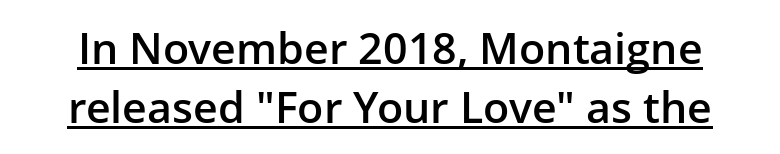
Underlined type. The leading is moderate, giving the passage an even texture. Tall strokes in this sample are plumb rather than angled. Stroke thickness is moderately raised; the sample reads as semibold. Observe the ordinary spacing: letters are neighbours, not strangers. The designer went with a sans here, leaving each stem footless.
